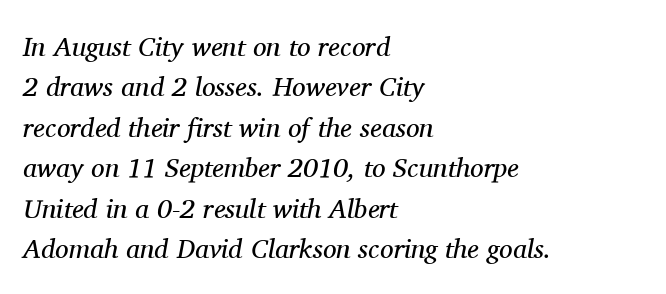
The image shows 27 px text type, italic (leaning right); set left-aligned, normal line spacing (1.5x), normal letter spacing, not underlined.
